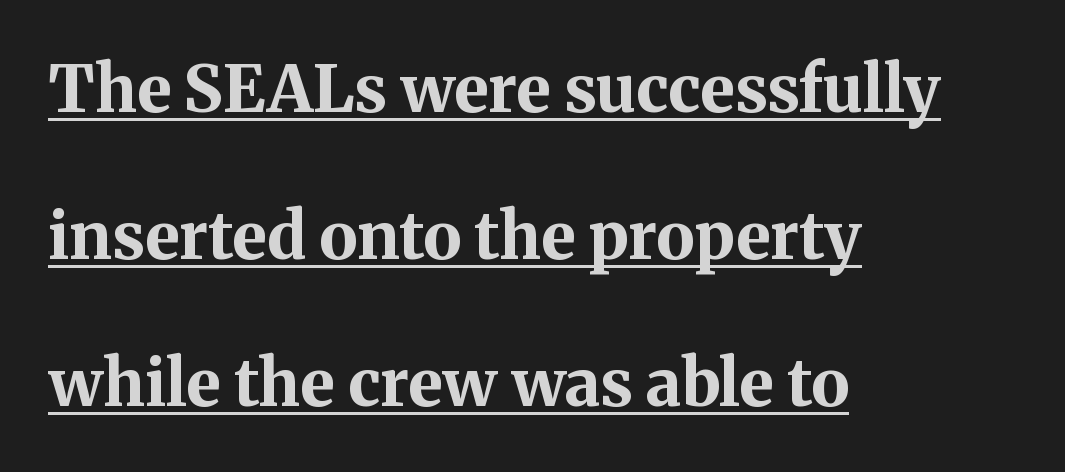
You could not count columns in this text — the font is proportionally spaced. Regarding serifs, this sample has them. The typesetter has applied underlining to the passage shown. Here the glyphs are tracked normally, forming tight word shapes. Teacher's note: observe the even left margin — that is flush-left alignment. The typesetting leans heavy: a genuine bold.
